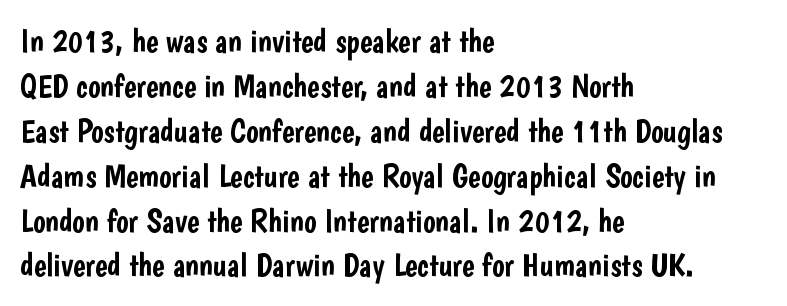
Each line starts at the same left margin while the right side varies. The letters stand straight up with perfectly vertical stems. The rendering shows plain stroke endings on the letterforms — a sans-serif design. How are the letters spaced? Ordinarily, with no added tracking. These lines are rendered in a variable-pitch font.
